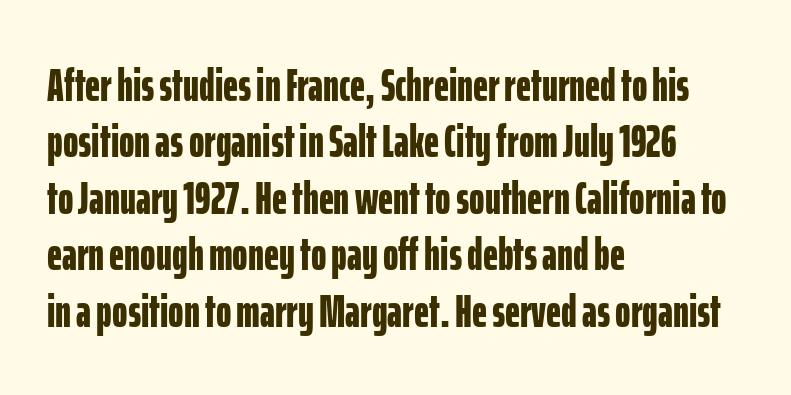
Q: Is the text bold? A: Yes.
Q: Is the text italic (slanted)? A: No, it is upright.
Q: Is the typeface a serif or a sans-serif typeface? A: Sans-serif.
Q: Is the text underlined? A: No.
Q: How is the paragraph aligned? A: Left-aligned.
Q: Is the spacing between letters normal or unusually wide? A: Normal.
Q: Width (condensed, normal, or wide)? A: Condensed.
Q: Stroke contrast? A: Low.
Q: x-height? A: Medium.
Q: Monospaced? A: No.
